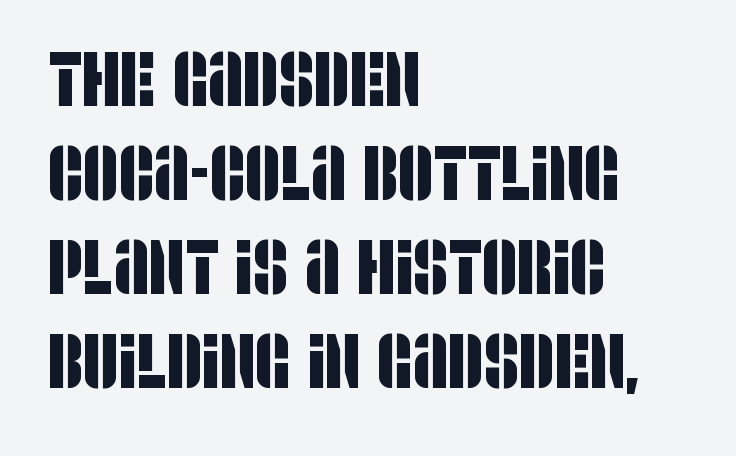
The image shows 77 px condensed sans-serif type; set left-aligned, line spacing 1.22x, normal letter spacing, not underlined; low stroke contrast and a large x-height.
